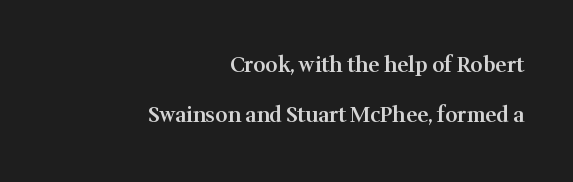
{"italic": "no", "bold": "semi", "underline": "no", "align": "right", "line_spacing": "loose", "line_spacing_ratio": 2.4, "letter_spacing": "normal", "letter_spacing_em": 0.0, "glyph_px": 21}
